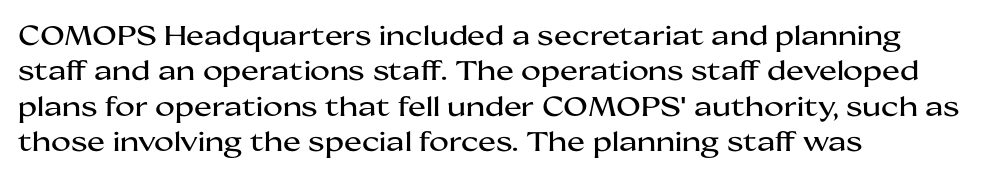
Interline gaps are of average width in this sample. The axis of the letterforms is exactly vertical. Casual observation: everything's shoved over to the left. These lines keep a tight, regular rhythm from letter to letter. Unmarked baselines from the first word to the last.
